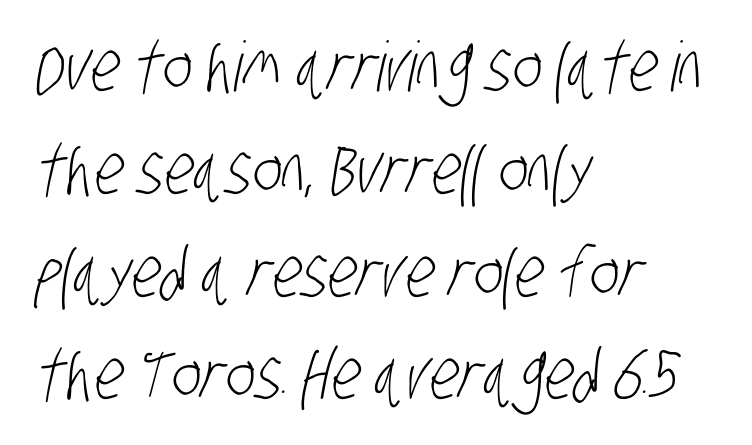
Spacing verdict: proportional, widths tailored to each character. The passage is arranged the way most books set body copy — flush left. Leading: standard. Plain, unruled lines of type. The weight tops out at a normal text grade. This sample uses plain, unmodified letter spacing.
